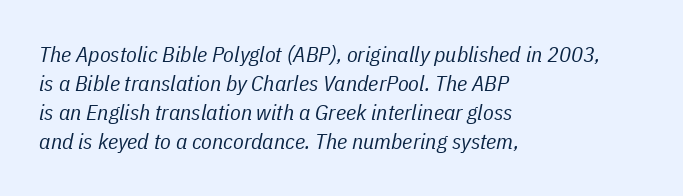
Here the glyphs are tracked normally, forming tight word shapes. The passage shown leans; its letterforms are oblique. Leftover space on each line is placed entirely after the last word. Does the leading feel generous? No, just average. The font is comparable to plain body text, perhaps lighter. Underline: absent.
